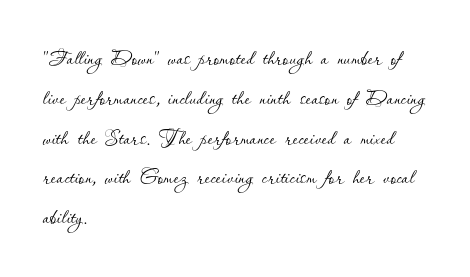
The image shows 28 px thin type; set left-aligned, normal line spacing (1.42x), normal letter spacing, not underlined; low stroke contrast and a small x-height.
